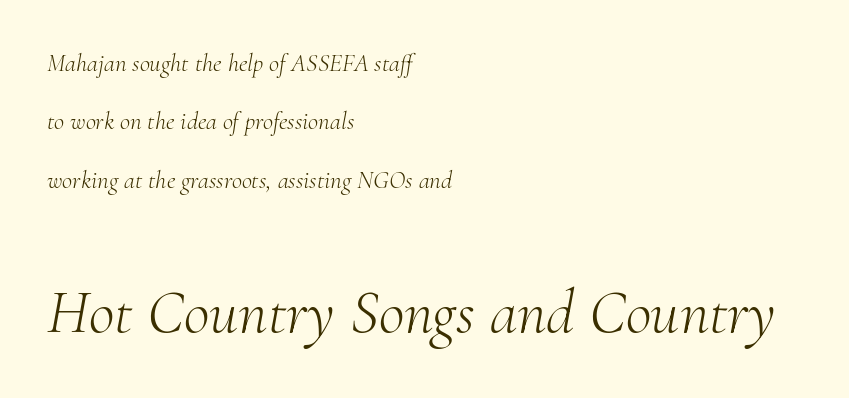
{"serif": "yes", "italic": "yes", "lean": "right", "slant_degrees": 10, "bold": "no", "weight": "light", "width": "normal", "stroke_contrast": "medium", "x_height": "small", "monospaced": "no", "underline": "no", "align": "left", "line_spacing": "loose", "line_spacing_ratio": 2.34, "letter_spacing": "normal", "letter_spacing_em": 0.0, "larger_block": "second", "size_ratio": 2.52, "glyph_px": 63}
